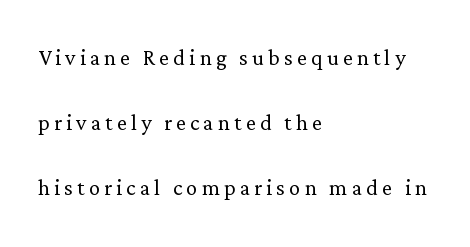
{"serif": "yes", "italic": "no", "bold": "no", "weight": "light", "width": "normal", "stroke_contrast": "low", "x_height": "medium", "monospaced": "no", "underline": "no", "align": "left", "line_spacing": "loose", "line_spacing_ratio": 2.32, "glyph_px": 28}
